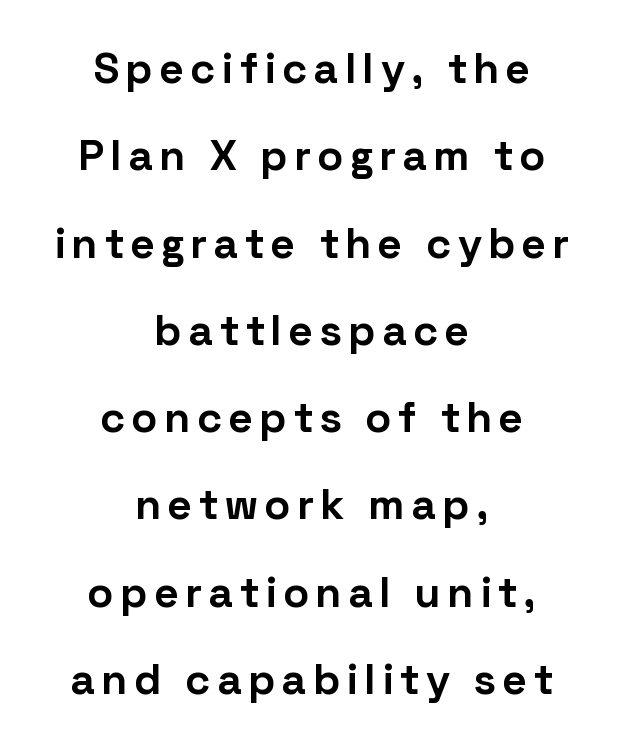
The image shows 43 px bold sans-serif type, upright; set centered, loose line spacing (2.03x), not underlined; low stroke contrast and a medium x-height.
